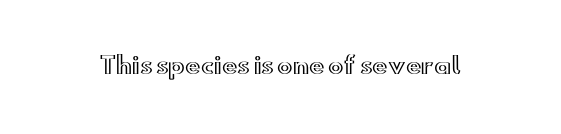
The image shows 23 px text type, upright; set normal letter spacing, not underlined.
